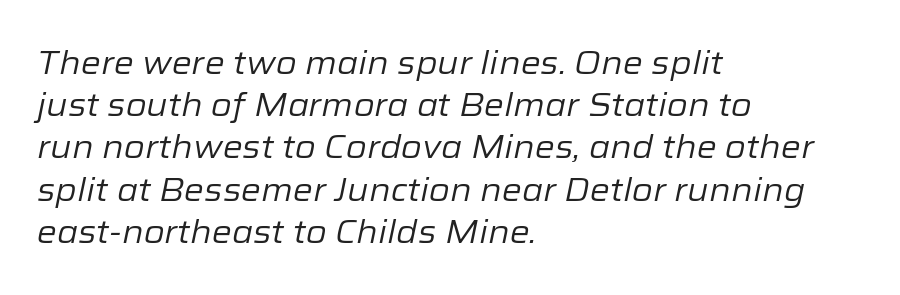
The image shows 32 px regular-weight type, italic (leaning right); set left-aligned, normal line spacing (1.32x), normal letter spacing, not underlined; low stroke contrast and a medium x-height.
